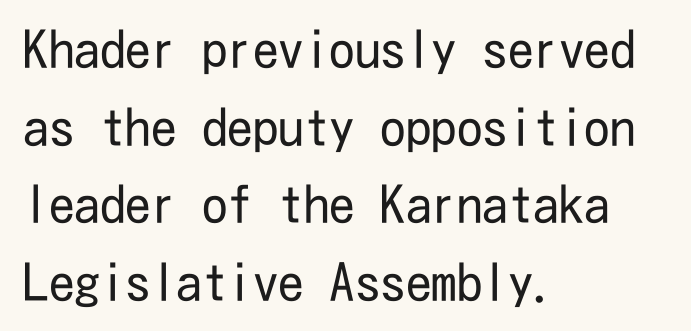
The image shows 51 px regular-weight, condensed sans-serif type, upright; set left-aligned, normal line spacing (1.52x), normal letter spacing, not underlined; low stroke contrast and a medium x-height.
